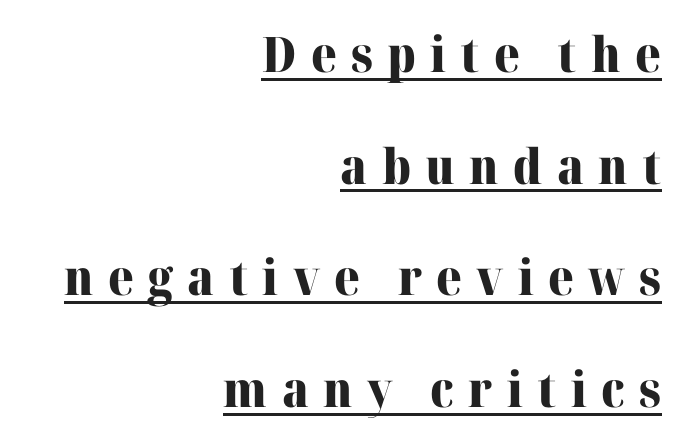
Q: Is the text bold? A: Yes.
Q: Is the text italic (slanted)? A: No, it is upright.
Q: Is the typeface a serif or a sans-serif typeface? A: Serif.
Q: Is the text underlined? A: Yes.
Q: How is the paragraph aligned? A: Right-aligned.
Q: Is the spacing between letters normal or unusually wide? A: Unusually wide.
Q: Is the spacing between lines tight, normal or loose? A: Loose.
Q: Width (condensed, normal, or wide)? A: Normal.
Q: Stroke contrast? A: High.
Q: x-height? A: Medium.
Q: Monospaced? A: No.
